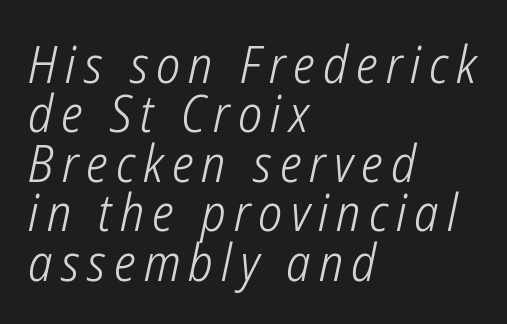
{"serif": "no", "bold": "no", "weight": "light", "width": "condensed", "stroke_contrast": "low", "x_height": "medium", "monospaced": "no", "underline": "no", "align": "left", "line_spacing": "tight", "line_spacing_ratio": 0.97, "glyph_px": 51}
